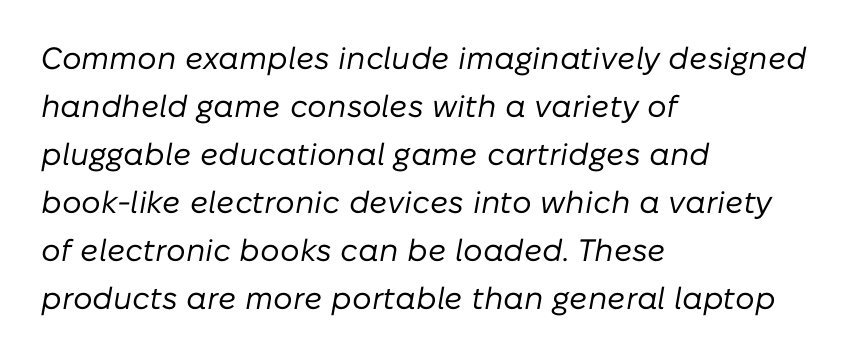
What stands out about the letter spacing? Nothing — it is the standard amount. Evenly set lines give the paragraph a standard silhouette. The rendering anchors every line to the left-hand side. Weight: not bold — regular or lighter. The zone under the glyphs is completely vacant. Note the varied advance widths — an 'i' is clearly narrower than an 'm'.
